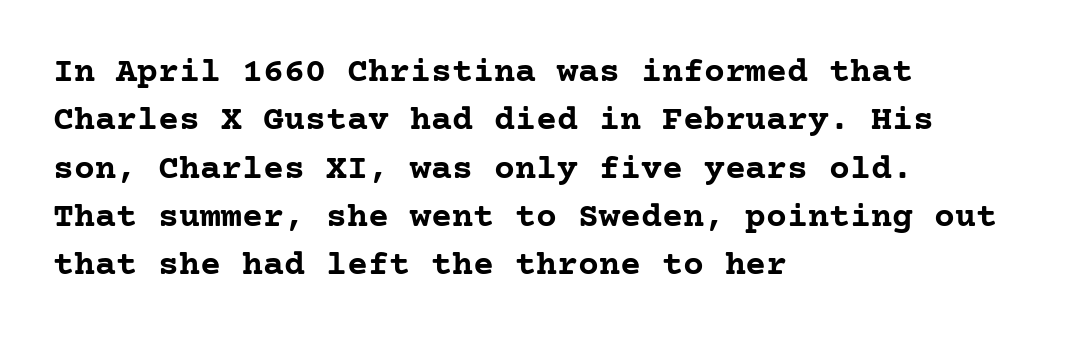
{"serif": "yes", "italic": "no", "bold": "yes", "weight": "semibold", "width": "normal", "stroke_contrast": "low", "x_height": "medium", "underline": "no", "align": "left", "line_spacing": "normal", "line_spacing_ratio": 1.38, "letter_spacing": "normal", "letter_spacing_em": 0.0, "glyph_px": 35}
